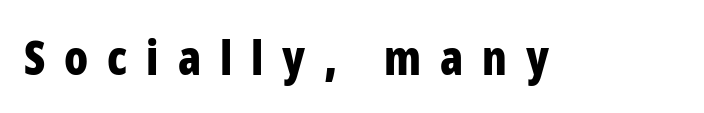
{"serif": "no", "italic": "no", "bold": "yes", "weight": "bold", "width": "condensed", "stroke_contrast": "low", "x_height": "medium", "monospaced": "no", "underline": "no", "letter_spacing": "wide", "letter_spacing_em": 0.4, "glyph_px": 47}
